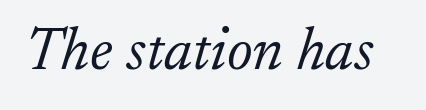
Q: Is the text bold? A: No.
Q: Is the text italic (slanted)? A: Yes, it leans right by about 17 degrees.
Q: Is the typeface a serif or a sans-serif typeface? A: Serif.
Q: Is the text underlined? A: No.
Q: Is the spacing between letters normal or unusually wide? A: Normal.
Q: Width (condensed, normal, or wide)? A: Normal.
Q: Stroke contrast? A: Low.
Q: x-height? A: Small.
Q: Monospaced? A: No.
